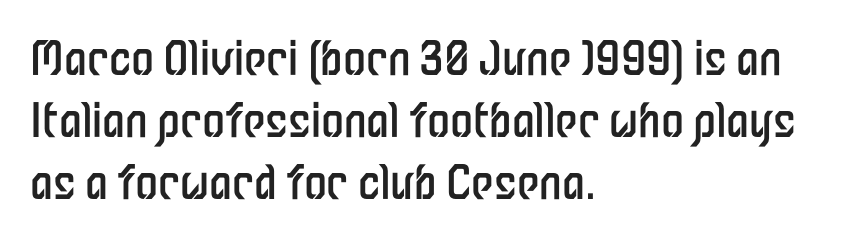
Q: Is the text bold? A: No.
Q: Is the text italic (slanted)? A: No, it is upright.
Q: Is the typeface a serif or a sans-serif typeface? A: Sans-serif.
Q: Is the text underlined? A: No.
Q: How is the paragraph aligned? A: Left-aligned.
Q: Is the spacing between letters normal or unusually wide? A: Normal.
Q: Is the spacing between lines tight, normal or loose? A: Normal.
Q: Width (condensed, normal, or wide)? A: Condensed.
Q: Stroke contrast? A: Low.
Q: x-height? A: Medium.
Q: Monospaced? A: No.
